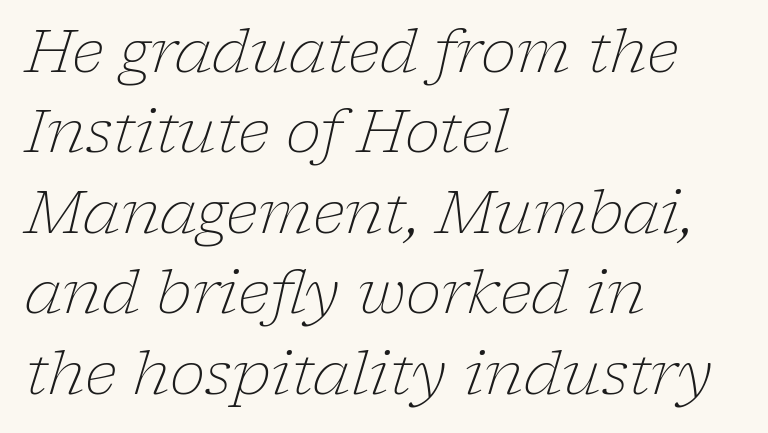
Q: Is the text bold? A: No.
Q: Is the text italic (slanted)? A: Yes, it leans right by about 17 degrees.
Q: Is the typeface a serif or a sans-serif typeface? A: Serif.
Q: Is the text underlined? A: No.
Q: How is the paragraph aligned? A: Left-aligned.
Q: Is the spacing between letters normal or unusually wide? A: Normal.
Q: Is the spacing between lines tight, normal or loose? A: Normal.
Q: Width (condensed, normal, or wide)? A: Normal.
Q: Stroke contrast? A: Low.
Q: x-height? A: Medium.
Q: Monospaced? A: No.
